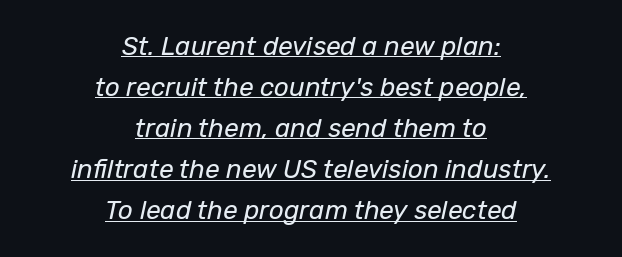
Q: Is the text bold? A: No.
Q: Is the text italic (slanted)? A: Yes, it leans right by about 12 degrees.
Q: Is the text underlined? A: Yes.
Q: How is the paragraph aligned? A: Centered.
Q: Is the spacing between letters normal or unusually wide? A: Normal.
Q: Is the spacing between lines tight, normal or loose? A: Normal.
